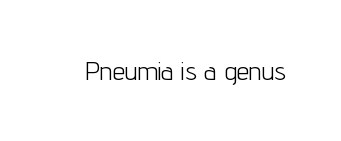
The rendering keeps characters at their native spacing. The font sits on the lighter half of the weight spectrum, regular included. Quick note: underline off. Is there any slant? The stems are plumb.
